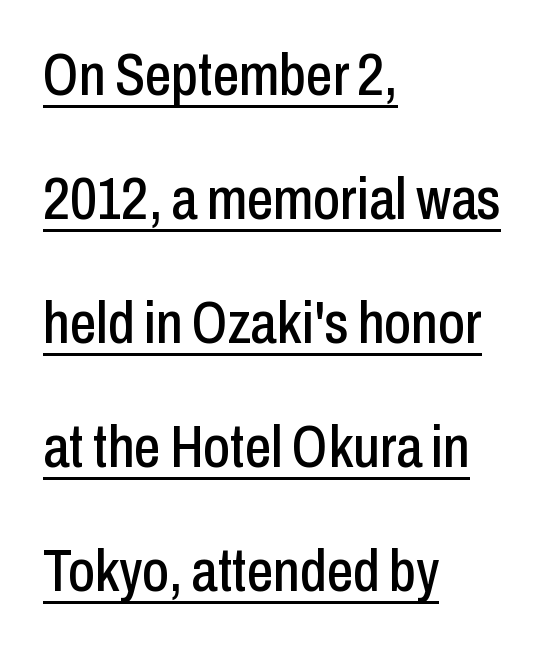
The image shows 59 px condensed sans-serif type, upright; set left-aligned, loose line spacing (2.1x), normal letter spacing, underlined; low stroke contrast and a medium x-height.
